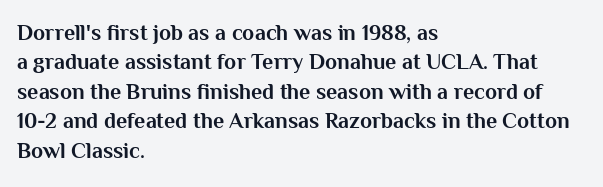
The image shows 22 px bold type, upright; set left-aligned, normal line spacing (1.34x), normal letter spacing, not underlined.
